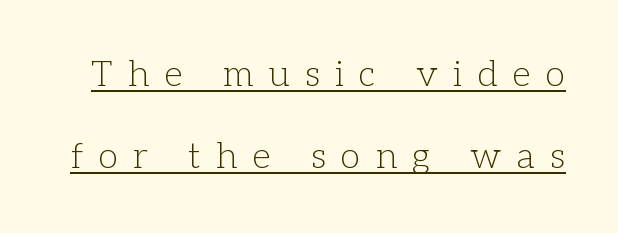
Here the glyphs are tracked loosely, breaking word shapes into spaced letters. Heaviness? Minimal to ordinary, like unemphasized prose. Descenders here cross a horizontal rule under the line. The letters stand straight up with perfectly vertical stems. The typeface chosen for these lines features serifs.
